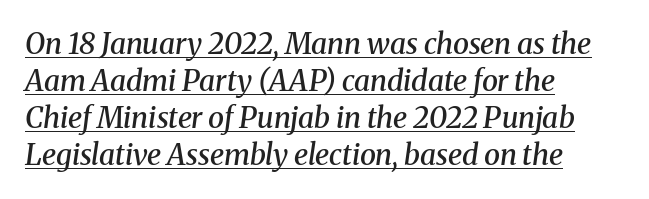
Descenders here cross a horizontal rule under the line. Inter-character spacing is left at the font's built-in metrics. This rendering uses left alignment, leaving the right contour irregular. Is this a fixed-width face? No — the glyphs have proportional, varying widths.
